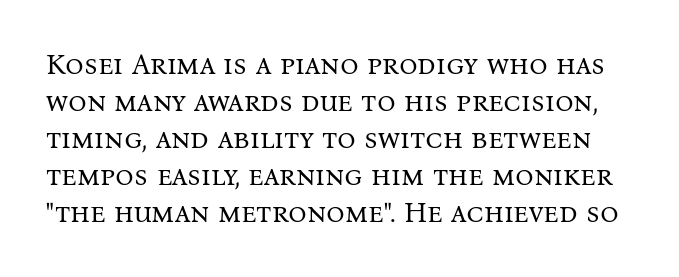
Q: Is the text bold? A: No.
Q: Is the text italic (slanted)? A: No, it is upright.
Q: Is the typeface a serif or a sans-serif typeface? A: Serif.
Q: Is the text underlined? A: No.
Q: Is the spacing between letters normal or unusually wide? A: Normal.
Q: Is the spacing between lines tight, normal or loose? A: Normal.
Q: Width (condensed, normal, or wide)? A: Normal.
Q: Stroke contrast? A: Medium.
Q: x-height? A: Medium.
Q: Monospaced? A: No.
